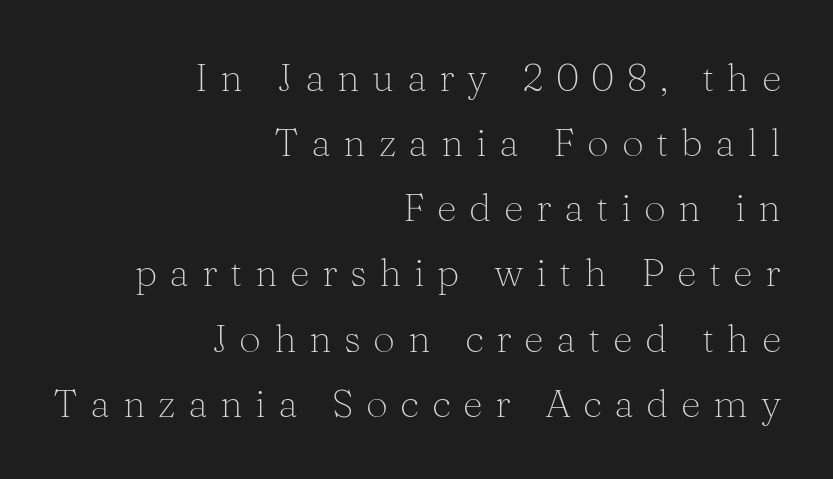
The image shows 39 px light serif type, upright; set right-aligned, normal line spacing (1.67x), unusually wide letter spacing (+0.32 em), not underlined; medium stroke contrast and a medium x-height.
